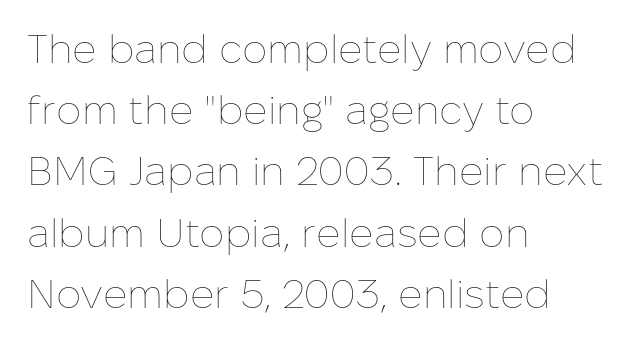
The image shows 40 px thin type, upright; set left-aligned, normal line spacing (1.53x), normal letter spacing, not underlined; low stroke contrast and a medium x-height.
